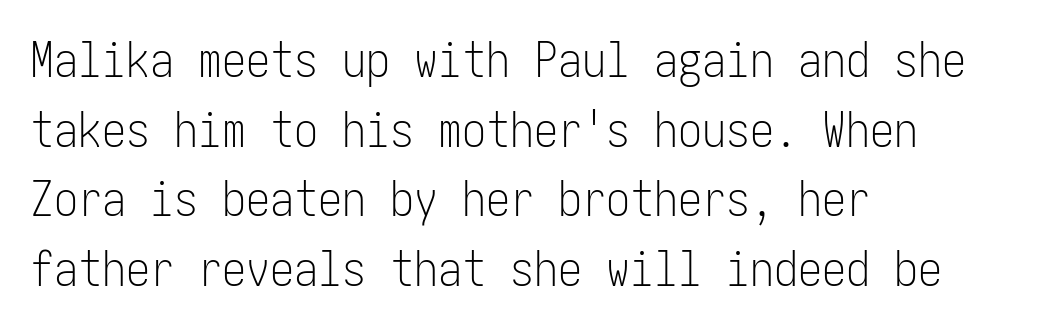
Each row of text sits above clean, open space. The letterforms sit at book weight or below. Students, observe: this is what conventionally led text looks like. This sample uses plain, unmodified letter spacing. Characters remain perfectly vertical along every line. A student would call this left alignment; a typographer would say flush left, rag right.
